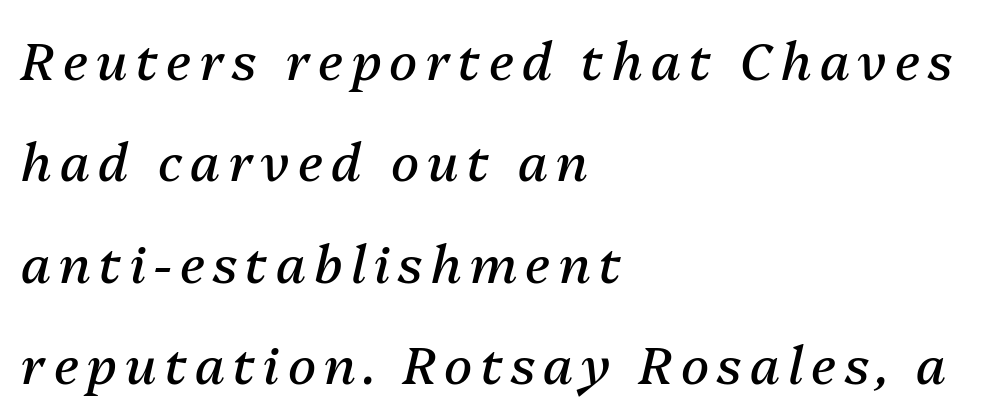
The paragraph shown leans on its left margin. Is there much room between lines? Yes — plenty of vertical air separates them. The font's italic variant was chosen for this text. Varying glyph widths throughout — classic text-font behaviour. Just letters on the line, the space beneath them empty. Summary of weight: not heavy and not bold.
